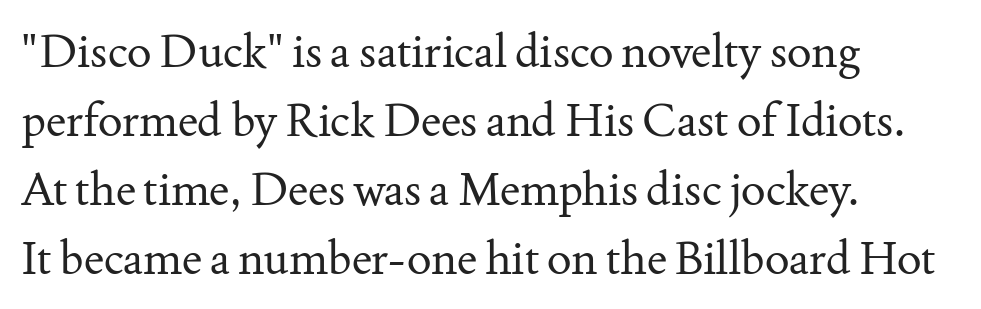
The image shows 46 px regular-weight serif type, upright; set left-aligned, normal line spacing (1.5x), normal letter spacing, not underlined; medium stroke contrast and a small x-height.
